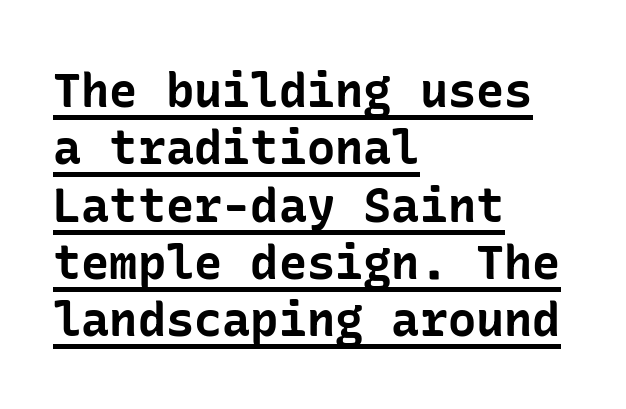
{"serif": "no", "italic": "no", "bold": "yes", "weight": "bold", "width": "normal", "stroke_contrast": "low", "x_height": "medium", "underline": "yes", "align": "left", "line_spacing_ratio": 1.22, "letter_spacing": "normal", "letter_spacing_em": 0.0, "glyph_px": 47}
